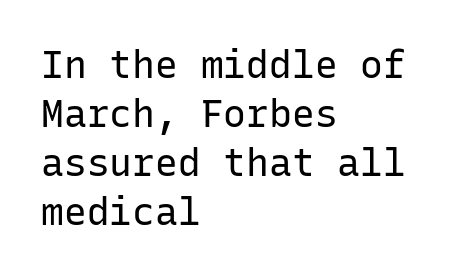
The image shows 38 px regular-weight sans-serif type, upright, monospaced; set left-aligned, normal line spacing (1.29x), normal letter spacing, not underlined; low stroke contrast and a medium x-height.
